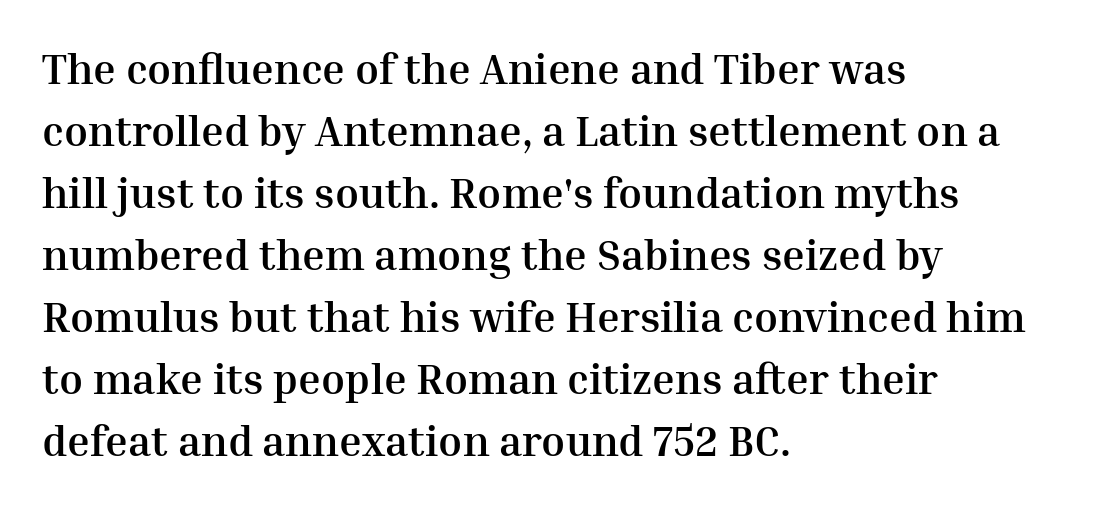
The image shows 43 px semibold serif type, upright; set left-aligned, normal line spacing (1.44x), normal letter spacing, not underlined; medium stroke contrast and a medium x-height.
